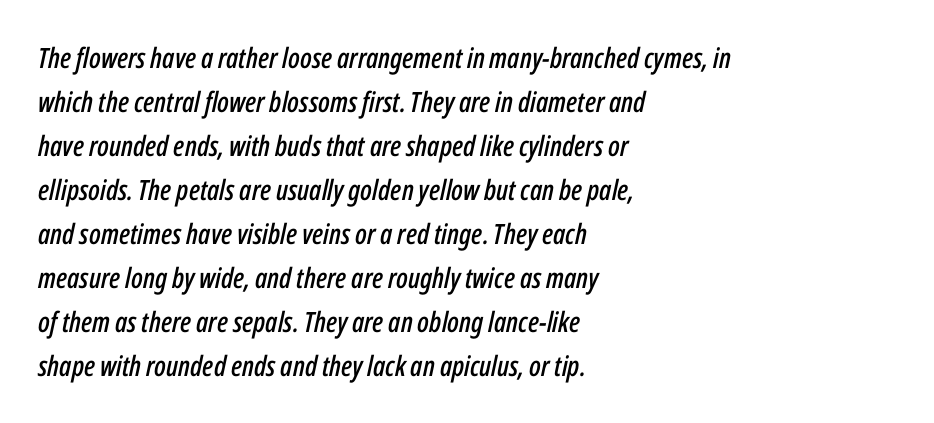
The image shows 28 px condensed type, italic (leaning right); set left-aligned, normal line spacing (1.57x), normal letter spacing, not underlined; low stroke contrast and a medium x-height.
